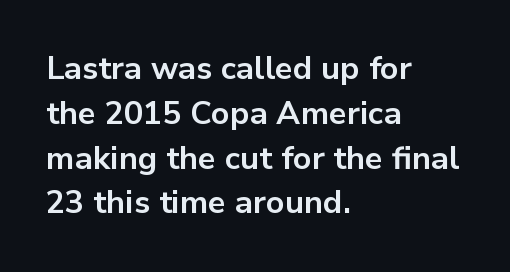
The image shows 32 px bold sans-serif type, upright; set left-aligned, normal line spacing (1.4x), normal letter spacing, not underlined; low stroke contrast and a medium x-height.
